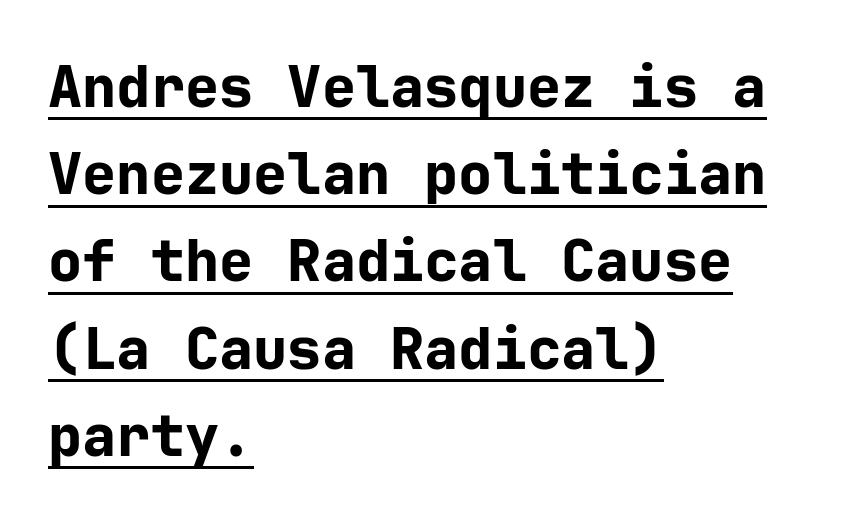
{"serif": "no", "italic": "no", "bold": "yes", "weight": "bold", "width": "normal", "stroke_contrast": "low", "x_height": "medium", "underline": "yes", "align": "left", "line_spacing": "normal", "line_spacing_ratio": 1.53, "letter_spacing": "normal", "letter_spacing_em": 0.0, "glyph_px": 57}
